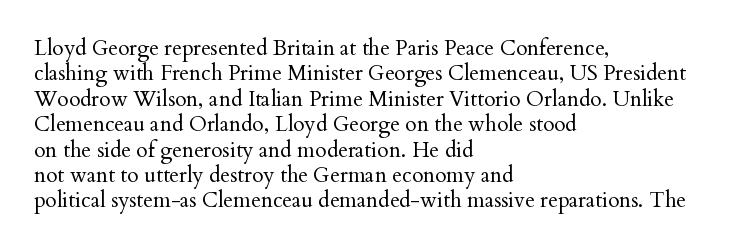
{"italic": "no", "bold": "no", "underline": "no", "align": "left", "line_spacing_ratio": 1.21, "letter_spacing": "normal", "letter_spacing_em": 0.0, "glyph_px": 21}
